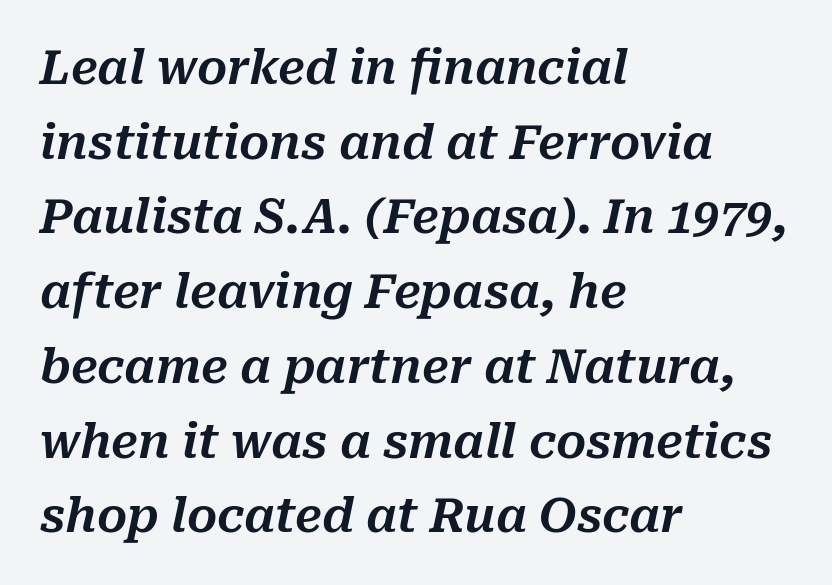
Q: Is the text italic (slanted)? A: Yes, it leans right by about 10 degrees.
Q: Is the text underlined? A: No.
Q: How is the paragraph aligned? A: Left-aligned.
Q: Is the spacing between letters normal or unusually wide? A: Normal.
Q: Is the spacing between lines tight, normal or loose? A: Normal.
Q: Width (condensed, normal, or wide)? A: Normal.
Q: Stroke contrast? A: Medium.
Q: x-height? A: Medium.
Q: Monospaced? A: No.
